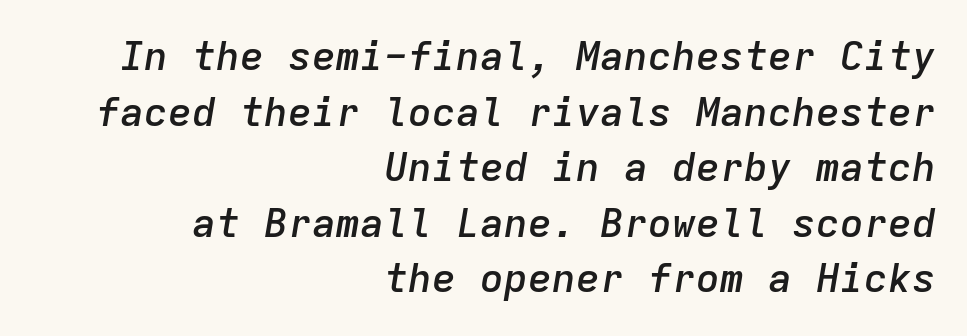
{"italic": "yes", "lean": "right", "slant_degrees": 9, "bold": "semi", "weight": "semibold", "width": "normal", "stroke_contrast": "low", "x_height": "medium", "monospaced": "yes", "underline": "no", "align": "right", "line_spacing": "normal", "line_spacing_ratio": 1.39, "letter_spacing": "normal", "letter_spacing_em": 0.0, "glyph_px": 40}
